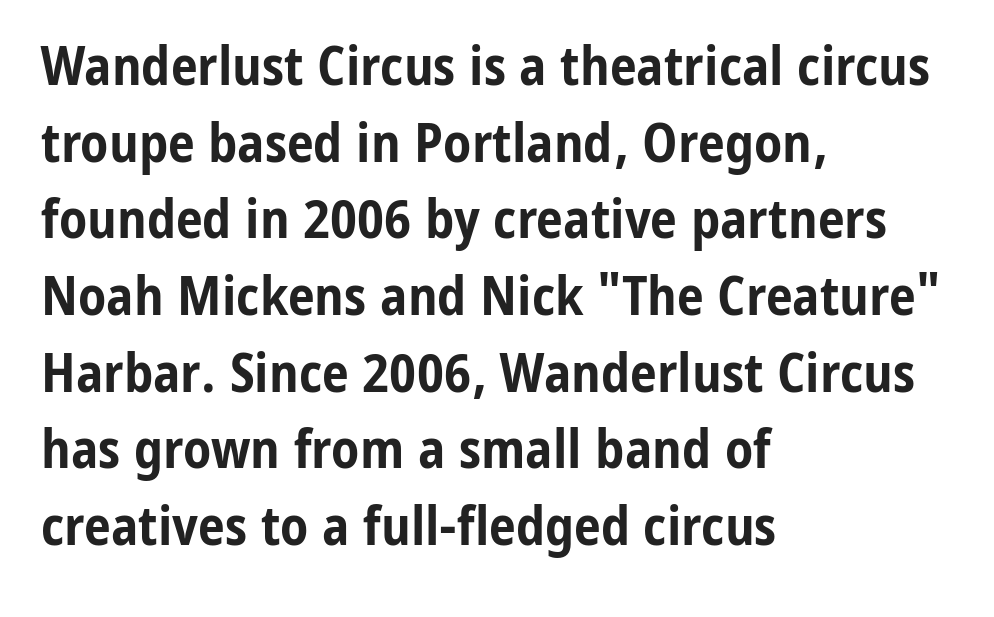
Nobody drew a line under any word here. A roman cut, with each character standing at attention. Every row of glyphs begins at an identical x-position on the left. A typesetter would call this zero additional tracking. Is this a fixed-width face? No — the glyphs have proportional, varying widths.
